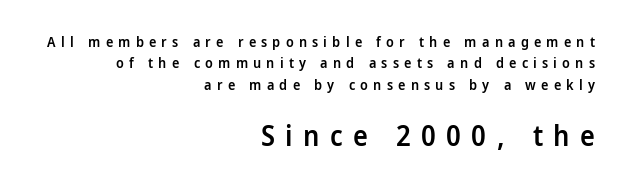
Q: Is the text bold? A: Semi-bold.
Q: Is the text italic (slanted)? A: No, it is upright.
Q: Is the typeface a serif or a sans-serif typeface? A: Sans-serif.
Q: Is the text underlined? A: No.
Q: How is the paragraph aligned? A: Right-aligned.
Q: Is the spacing between letters normal or unusually wide? A: Unusually wide.
Q: Is the spacing between lines tight, normal or loose? A: Normal.
Q: Which block of text is set in a larger size, the first (top) or the second (bottom)? A: The second (bottom) one.
Q: Width (condensed, normal, or wide)? A: Normal.
Q: Stroke contrast? A: Low.
Q: x-height? A: Medium.
Q: Monospaced? A: No.
